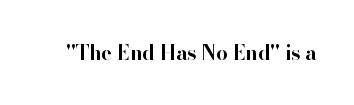
The image shows 20 px bold type, upright; set normal letter spacing, not underlined.
